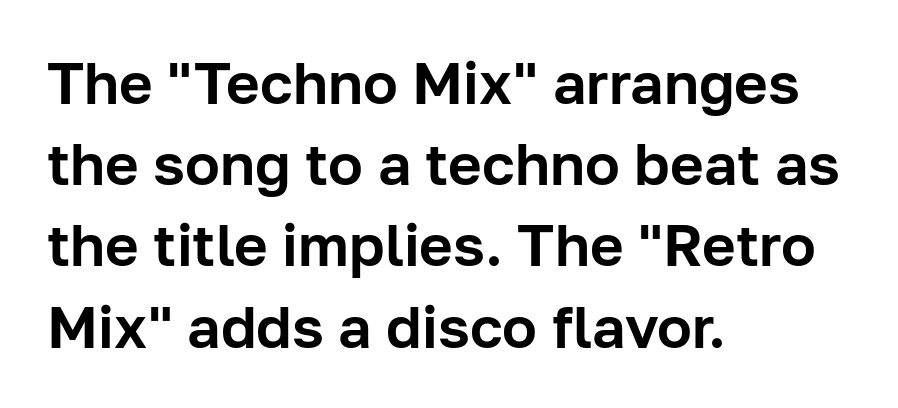
Q: Is the text italic (slanted)? A: No, it is upright.
Q: Is the typeface a serif or a sans-serif typeface? A: Sans-serif.
Q: Is the text underlined? A: No.
Q: How is the paragraph aligned? A: Left-aligned.
Q: Is the spacing between letters normal or unusually wide? A: Normal.
Q: Is the spacing between lines tight, normal or loose? A: Normal.
Q: Width (condensed, normal, or wide)? A: Normal.
Q: Stroke contrast? A: Low.
Q: x-height? A: Medium.
Q: Monospaced? A: No.
